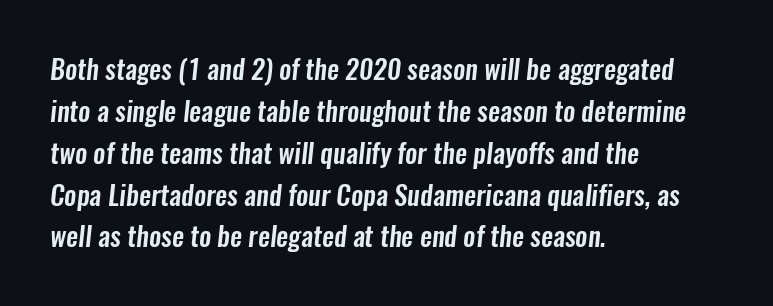
Regular leading. These lines are set flush left with a ragged right edge. The line texture is even and compact thanks to regular tracking. The area under the type is left untouched.
